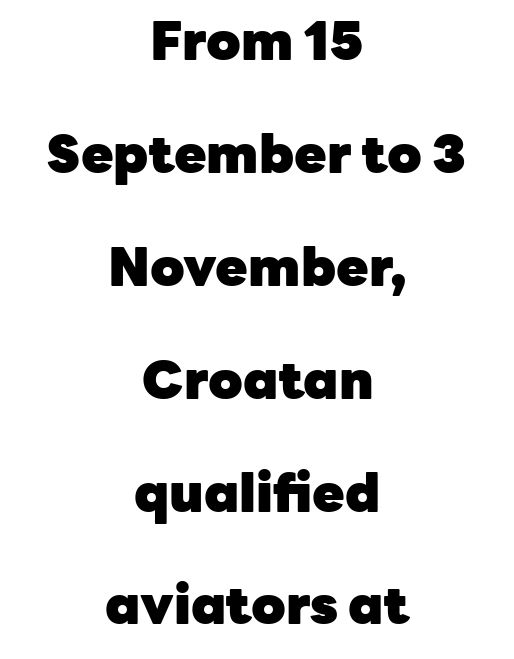
The gaps between neighbouring characters are ordinary and unremarkable. Heavy, bold letterforms. Is the block centered? Yes — each line is placed symmetrically about the middle. A bare baseline throughout the passage.
